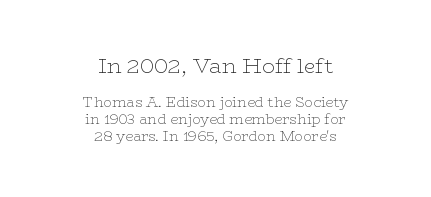
{"italic": "no", "bold": "no", "underline": "no", "align": "center", "line_spacing_ratio": 1.21, "letter_spacing": "normal", "letter_spacing_em": 0.0, "larger_block": "first", "size_ratio": 1.5, "glyph_px": 21}
